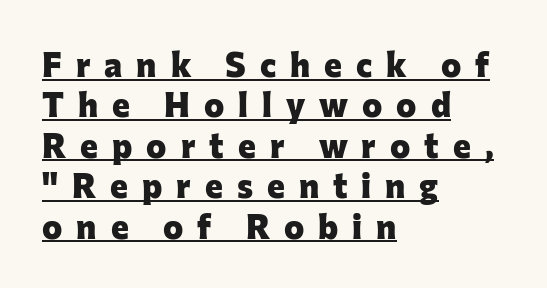
Q: Is the text bold? A: Yes.
Q: Is the text italic (slanted)? A: No, it is upright.
Q: Is the typeface a serif or a sans-serif typeface? A: Sans-serif.
Q: Is the text underlined? A: Yes.
Q: How is the paragraph aligned? A: Left-aligned.
Q: Is the spacing between letters normal or unusually wide? A: Unusually wide.
Q: Width (condensed, normal, or wide)? A: Normal.
Q: Stroke contrast? A: Low.
Q: x-height? A: Medium.
Q: Monospaced? A: No.
